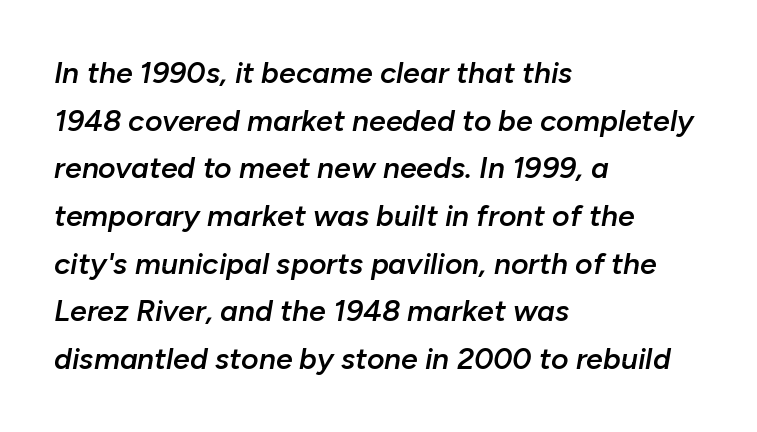
The image shows 30 px semibold type, italic (leaning right); set left-aligned, normal line spacing (1.59x), normal letter spacing, not underlined; low stroke contrast and a medium x-height.
